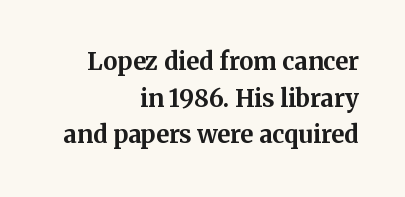
The image shows 24 px bold type, upright; set right-aligned, normal line spacing (1.53x), normal letter spacing, not underlined.
